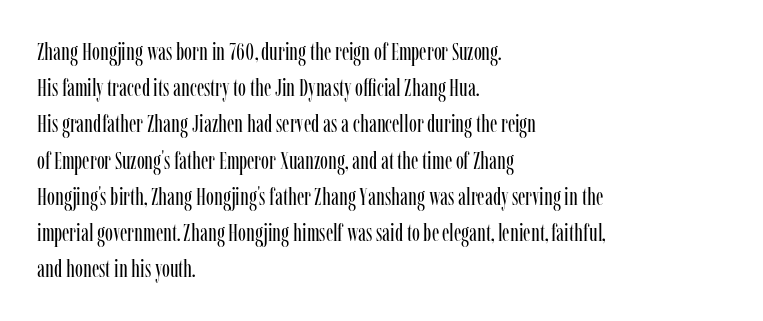
Q: Is the text bold? A: No.
Q: Is the text italic (slanted)? A: No, it is upright.
Q: Is the text underlined? A: No.
Q: How is the paragraph aligned? A: Left-aligned.
Q: Is the spacing between letters normal or unusually wide? A: Normal.
Q: Is the spacing between lines tight, normal or loose? A: Normal.
